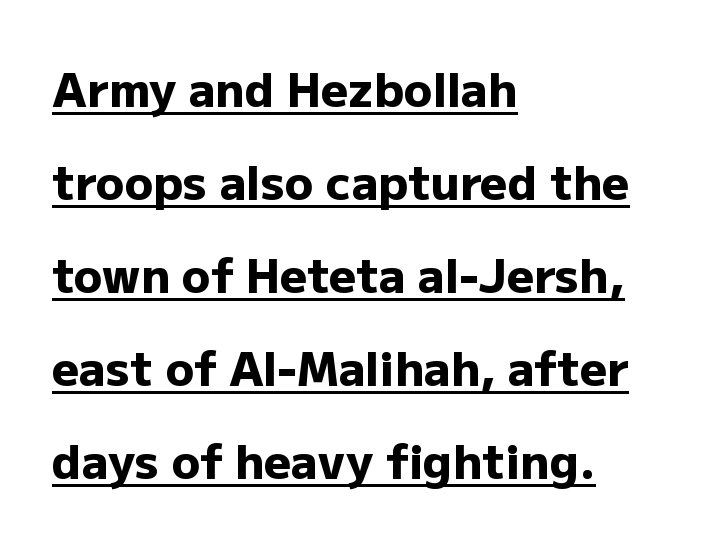
Q: Is the text bold? A: Yes.
Q: Is the text italic (slanted)? A: No, it is upright.
Q: Is the typeface a serif or a sans-serif typeface? A: Sans-serif.
Q: Is the text underlined? A: Yes.
Q: How is the paragraph aligned? A: Left-aligned.
Q: Is the spacing between letters normal or unusually wide? A: Normal.
Q: Is the spacing between lines tight, normal or loose? A: Loose.
Q: Width (condensed, normal, or wide)? A: Normal.
Q: Stroke contrast? A: Low.
Q: x-height? A: Medium.
Q: Monospaced? A: No.
